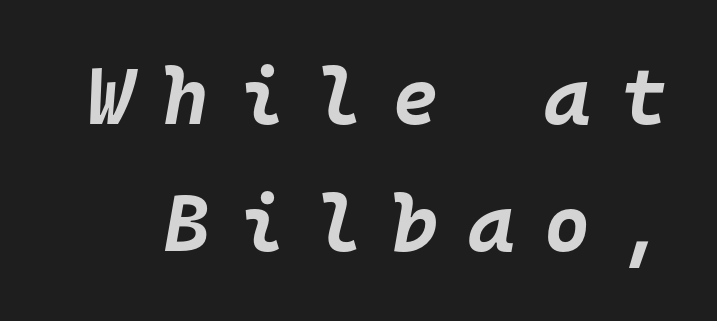
The image shows 79 px bold type, italic (leaning right), monospaced; set normal line spacing (1.61x), unusually wide letter spacing (+0.38 em), not underlined; low stroke contrast and a large x-height.
